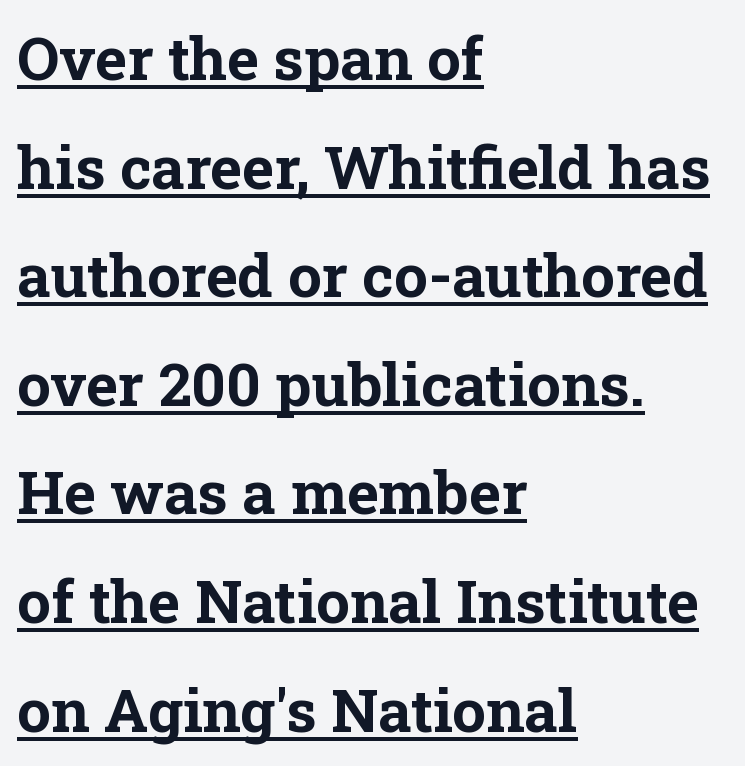
Q: Is the text bold? A: Yes.
Q: Is the text italic (slanted)? A: No, it is upright.
Q: Is the typeface a serif or a sans-serif typeface? A: Serif.
Q: Is the text underlined? A: Yes.
Q: How is the paragraph aligned? A: Left-aligned.
Q: Is the spacing between letters normal or unusually wide? A: Normal.
Q: Width (condensed, normal, or wide)? A: Normal.
Q: Stroke contrast? A: Low.
Q: x-height? A: Medium.
Q: Monospaced? A: No.
